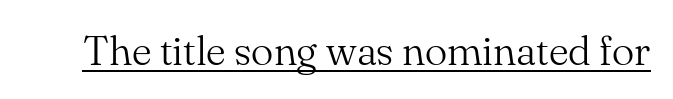
{"serif": "yes", "italic": "no", "bold": "no", "weight": "light", "width": "normal", "stroke_contrast": "medium", "x_height": "small", "monospaced": "no", "underline": "yes", "letter_spacing": "normal", "letter_spacing_em": 0.0, "glyph_px": 42}
